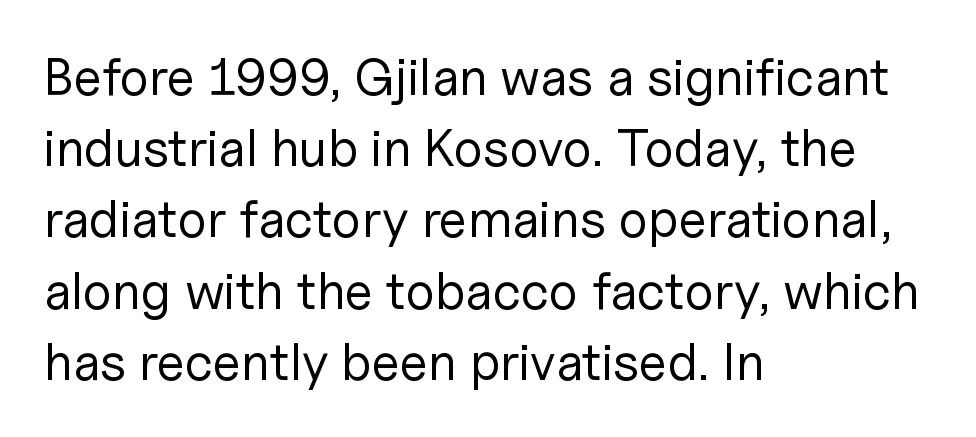
The weight tops out at a normal text grade. Nope, no serifs anywhere on these letters. Posture: straight, roman, zero tilt. There is no visible air inserted between adjacent glyphs. Varying glyph widths throughout — classic text-font behaviour. The rendering uses a moderate line-height, typical for paragraphs.
